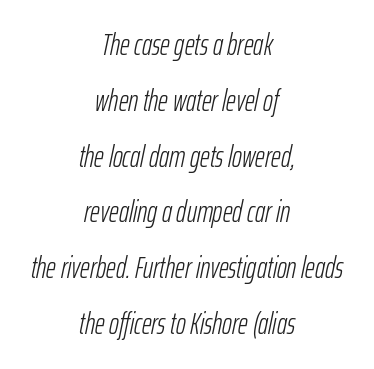
{"italic": "yes", "lean": "right", "slant_degrees": 12, "bold": "no", "weight": "light", "width": "condensed", "stroke_contrast": "low", "x_height": "medium", "monospaced": "no", "underline": "no", "align": "center", "line_spacing_ratio": 1.86, "letter_spacing": "normal", "letter_spacing_em": 0.0, "glyph_px": 30}
